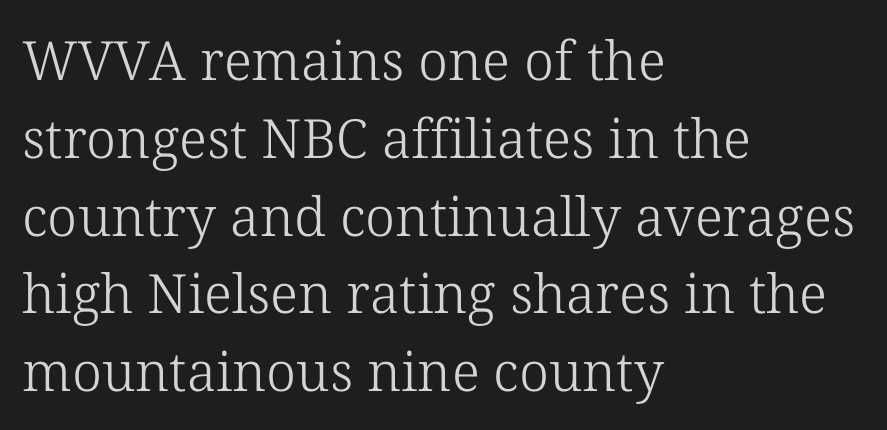
{"serif": "yes", "italic": "no", "bold": "no", "weight": "light", "width": "normal", "stroke_contrast": "low", "x_height": "medium", "monospaced": "no", "underline": "no", "align": "left", "line_spacing": "normal", "line_spacing_ratio": 1.44, "letter_spacing": "normal", "letter_spacing_em": 0.0, "glyph_px": 54}
